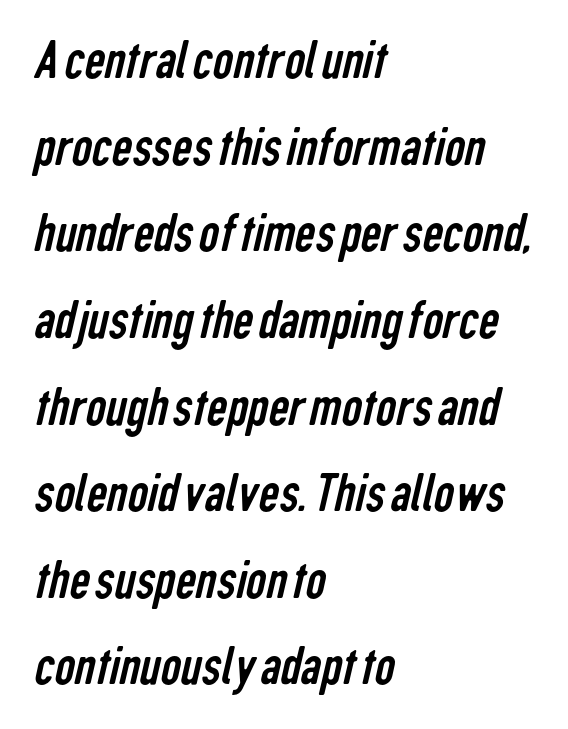
{"serif": "no", "bold": "no", "weight": "regular", "width": "condensed", "stroke_contrast": "low", "x_height": "medium", "monospaced": "no", "underline": "no", "align": "left", "line_spacing": "normal", "line_spacing_ratio": 1.52, "letter_spacing": "normal", "letter_spacing_em": 0.0, "glyph_px": 57}
